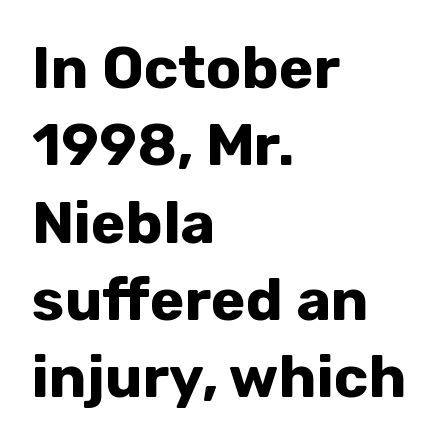
Posture: straight, roman, zero tilt. Are there feet on the stems? There aren't — it's a sans. Words float on clear page, feet unadorned. Where is the straight margin? On the left.
